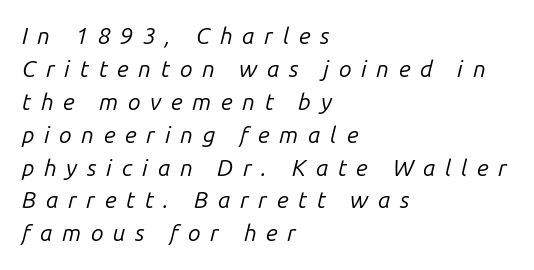
Is this a heavy cut? Hardly; it is regular or lighter. The whole block is typeset with a tilt. In terms of letterspacing, this is a distinctly airy, spread setting. Whoever set this chose a conventional vertical rhythm.
